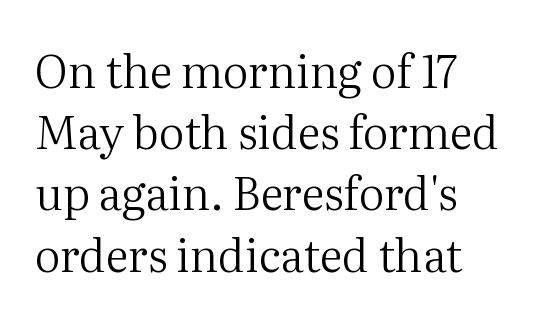
Font category for this specimen: serif. The strip under each line holds only bare page. Do the letters lean? They stand straight. Vertical spacing — default. The letterforms sit at book weight or below.
